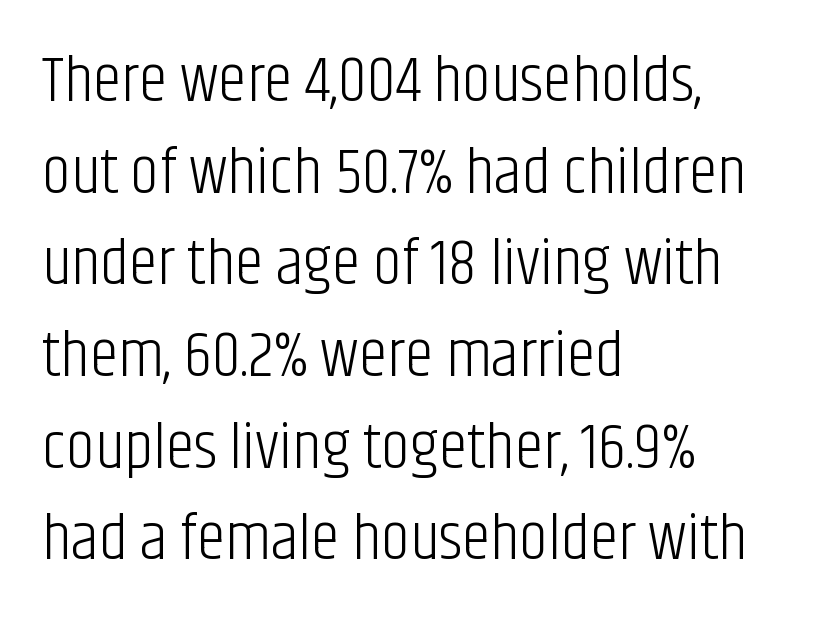
{"serif": "no", "italic": "no", "bold": "no", "weight": "light", "width": "condensed", "stroke_contrast": "low", "x_height": "large", "monospaced": "no", "underline": "no", "align": "left", "line_spacing": "normal", "line_spacing_ratio": 1.41, "letter_spacing": "normal", "letter_spacing_em": 0.0, "glyph_px": 65}
